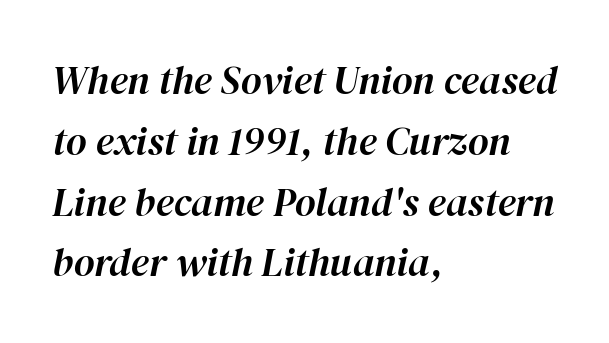
The image shows 40 px text type, italic (leaning right); set left-aligned, normal line spacing (1.52x), normal letter spacing, not underlined; high stroke contrast and a medium x-height.
